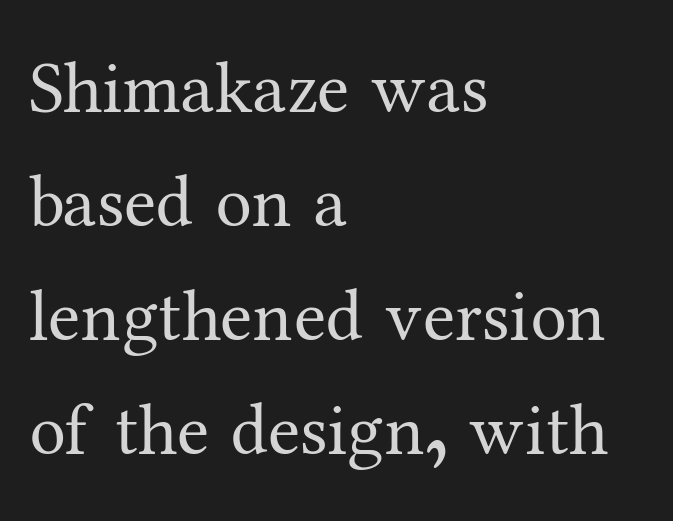
The image shows 73 px regular-weight serif type, upright; set left-aligned, normal line spacing (1.56x), normal letter spacing, not underlined; medium stroke contrast and a medium x-height.
